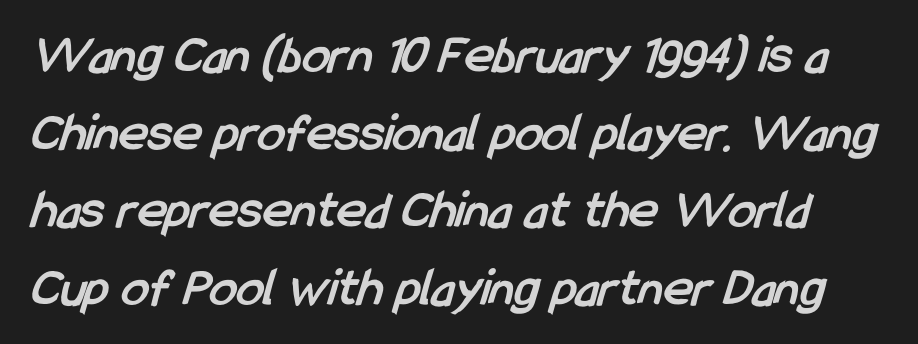
The image shows 55 px semibold, condensed sans-serif type; set normal line spacing (1.41x), normal letter spacing, not underlined; low stroke contrast and a medium x-height.
